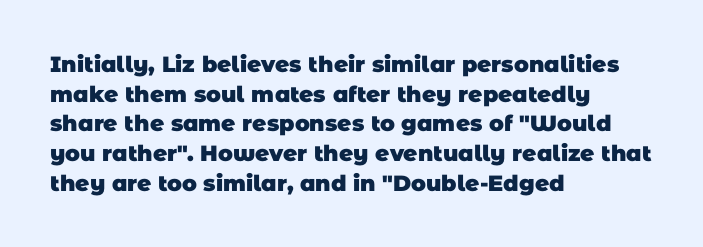
{"bold": "yes", "underline": "no", "align": "left", "line_spacing": "normal", "line_spacing_ratio": 1.35, "letter_spacing": "normal", "letter_spacing_em": 0.0, "glyph_px": 22}
